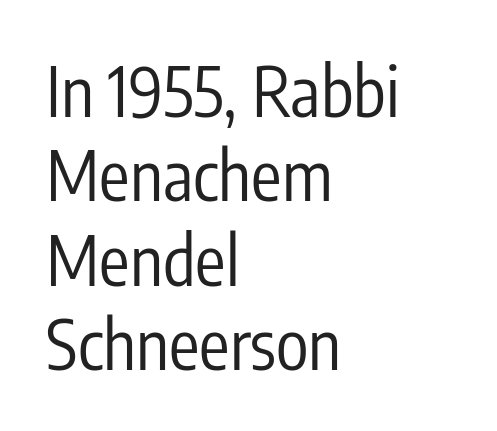
{"serif": "no", "italic": "no", "bold": "no", "weight": "regular", "width": "condensed", "stroke_contrast": "low", "x_height": "medium", "monospaced": "no", "underline": "no", "align": "left", "line_spacing_ratio": 1.24, "letter_spacing": "normal", "letter_spacing_em": 0.0, "glyph_px": 68}
